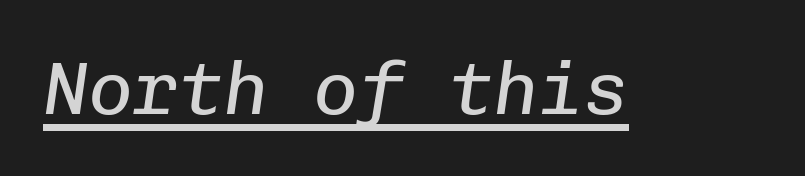
The image shows 75 px regular-weight type, italic (leaning right), monospaced; set normal letter spacing, underlined; low stroke contrast and a medium x-height.
